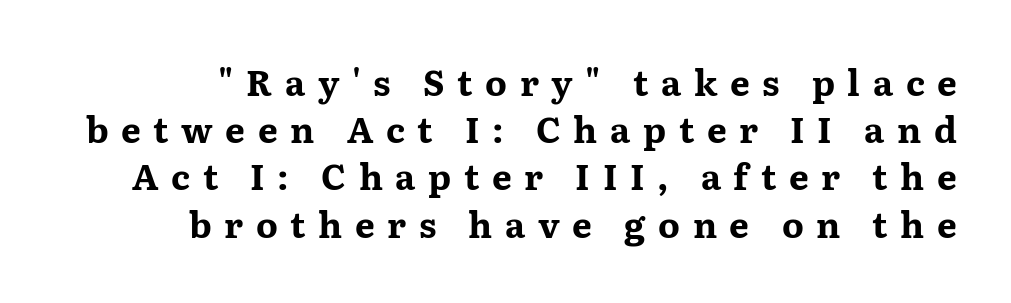
Q: Is the text bold? A: Yes.
Q: Is the text italic (slanted)? A: No, it is upright.
Q: Is the typeface a serif or a sans-serif typeface? A: Serif.
Q: Is the text underlined? A: No.
Q: Is the spacing between letters normal or unusually wide? A: Unusually wide.
Q: Is the spacing between lines tight, normal or loose? A: Normal.
Q: Width (condensed, normal, or wide)? A: Wide.
Q: Stroke contrast? A: Medium.
Q: x-height? A: Medium.
Q: Monospaced? A: No.
